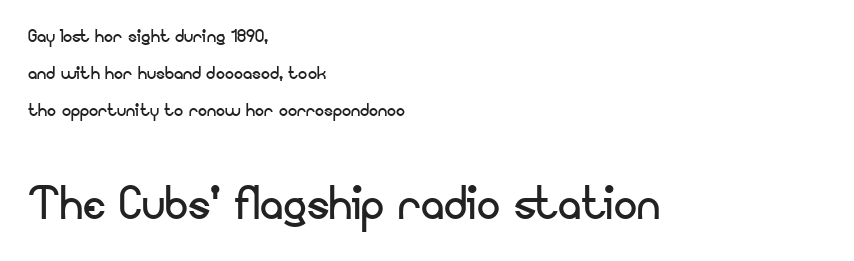
The image shows 58 px regular-weight sans-serif type, upright; set left-aligned, normal line spacing (1.61x), normal letter spacing, not underlined; the second (bottom) block is 2.52x larger; low stroke contrast and a small x-height.
